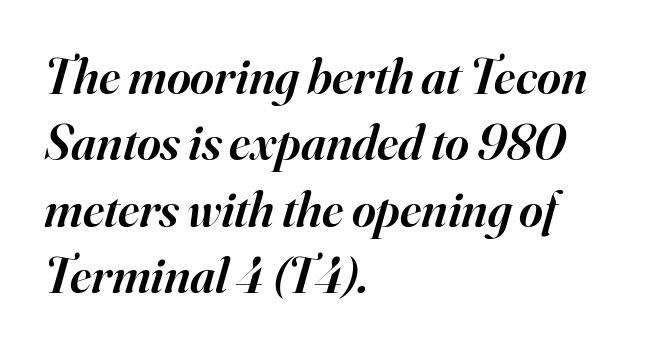
Q: Is the text bold? A: Semi-bold.
Q: Is the text italic (slanted)? A: Yes, it leans right by about 16 degrees.
Q: Is the typeface a serif or a sans-serif typeface? A: Serif.
Q: Is the text underlined? A: No.
Q: How is the paragraph aligned? A: Left-aligned.
Q: Is the spacing between letters normal or unusually wide? A: Normal.
Q: Is the spacing between lines tight, normal or loose? A: Normal.
Q: Width (condensed, normal, or wide)? A: Normal.
Q: Stroke contrast? A: High.
Q: x-height? A: Small.
Q: Monospaced? A: No.
